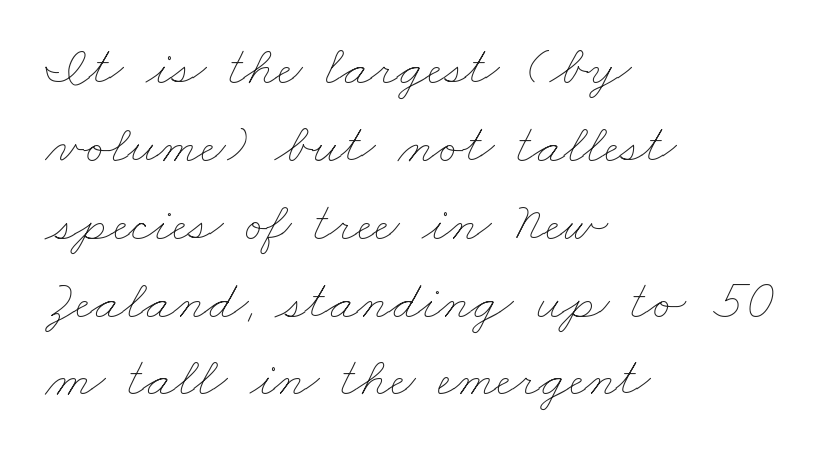
{"bold": "no", "weight": "thin", "width": "wide", "stroke_contrast": "low", "x_height": "small", "monospaced": "no", "underline": "no", "align": "left", "line_spacing": "normal", "line_spacing_ratio": 1.39, "letter_spacing": "normal", "letter_spacing_em": 0.0, "glyph_px": 56}
